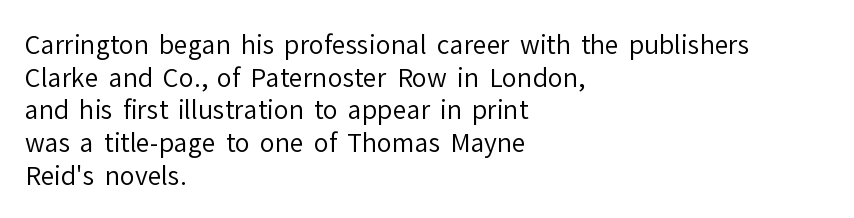
The image shows 25 px text type, upright; set left-aligned, normal line spacing (1.31x), normal letter spacing, not underlined.
